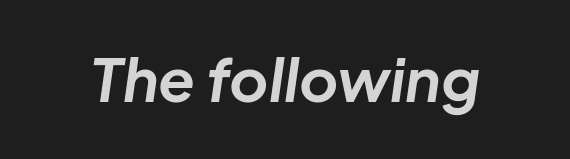
The image shows 60 px bold type, italic (leaning right); set normal letter spacing, not underlined; low stroke contrast and a medium x-height.
